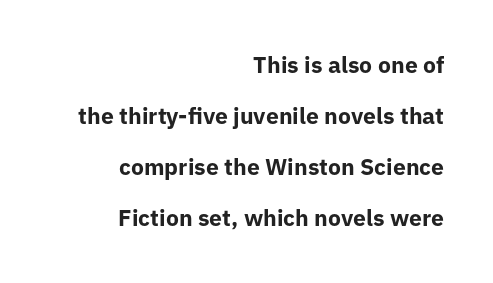
The image shows 23 px bold type, upright; set right-aligned, loose line spacing (2.22x), normal letter spacing, not underlined.
